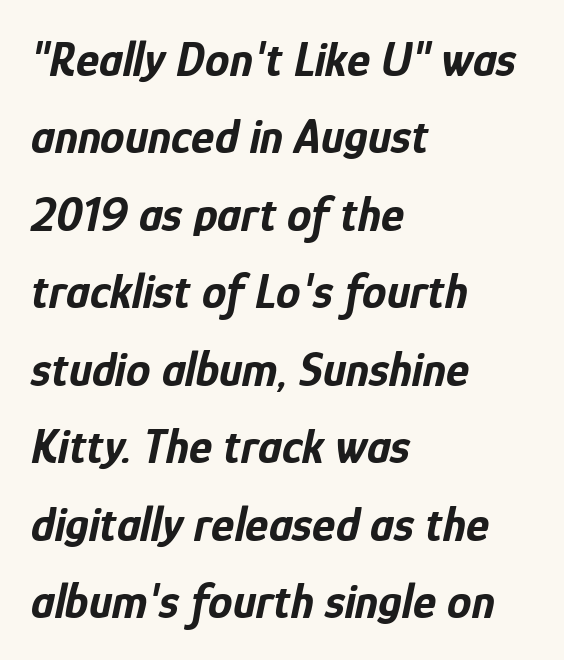
Q: Is the text bold? A: Yes.
Q: Is the text italic (slanted)? A: Yes, it leans right by about 12 degrees.
Q: Is the text underlined? A: No.
Q: How is the paragraph aligned? A: Left-aligned.
Q: Is the spacing between letters normal or unusually wide? A: Normal.
Q: Is the spacing between lines tight, normal or loose? A: Normal.
Q: Width (condensed, normal, or wide)? A: Condensed.
Q: Stroke contrast? A: Low.
Q: x-height? A: Medium.
Q: Monospaced? A: No.
